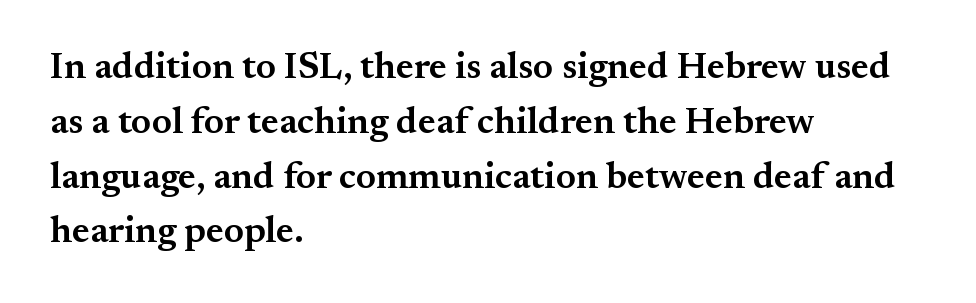
{"serif": "yes", "italic": "no", "bold": "semi", "weight": "semibold", "width": "normal", "stroke_contrast": "medium", "x_height": "small", "monospaced": "no", "underline": "no", "align": "left", "line_spacing": "normal", "line_spacing_ratio": 1.48, "letter_spacing": "normal", "letter_spacing_em": 0.0, "glyph_px": 37}
